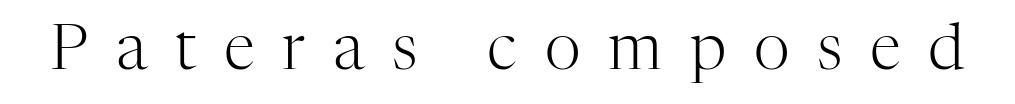
{"serif": "yes", "italic": "no", "bold": "no", "weight": "light", "width": "normal", "stroke_contrast": "high", "x_height": "medium", "monospaced": "no", "underline": "no", "letter_spacing": "wide", "letter_spacing_em": 0.44, "glyph_px": 63}
